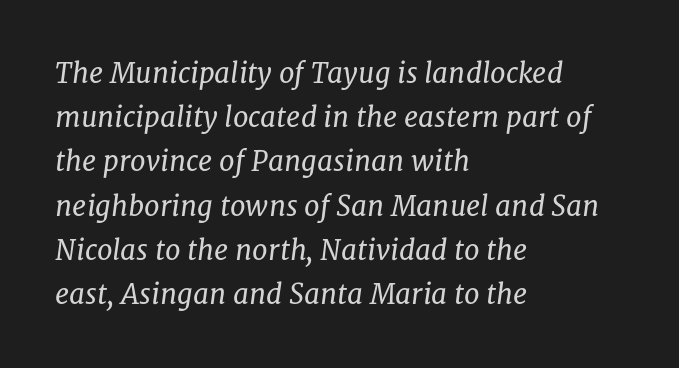
The image shows 28 px regular-weight serif type, italic (leaning right); set left-aligned, normal line spacing (1.58x), normal letter spacing, not underlined; low stroke contrast and a medium x-height.
